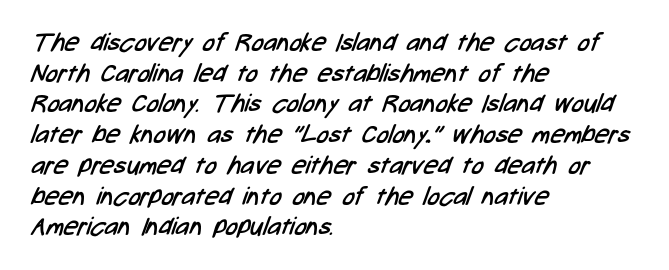
The image shows 25 px text type; set left-aligned, line spacing 1.23x, normal letter spacing, not underlined.
